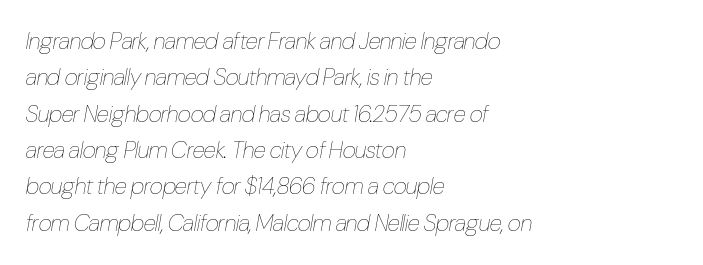
The image shows 23 px text type, italic (leaning right); set left-aligned, normal line spacing (1.58x), normal letter spacing, not underlined.
